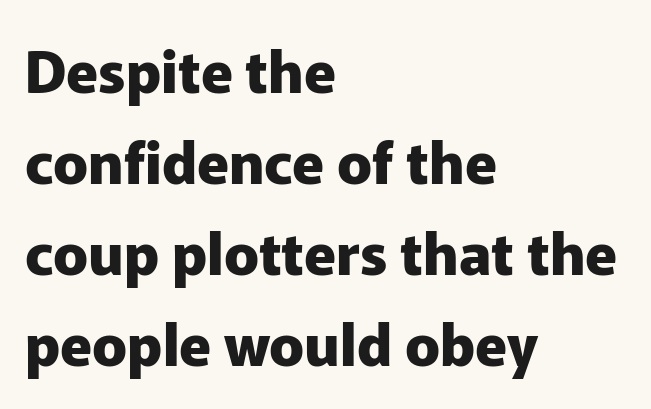
Q: Is the text bold? A: Yes.
Q: Is the text italic (slanted)? A: No, it is upright.
Q: Is the typeface a serif or a sans-serif typeface? A: Sans-serif.
Q: Is the text underlined? A: No.
Q: How is the paragraph aligned? A: Left-aligned.
Q: Is the spacing between letters normal or unusually wide? A: Normal.
Q: Is the spacing between lines tight, normal or loose? A: Normal.
Q: Width (condensed, normal, or wide)? A: Normal.
Q: Stroke contrast? A: Low.
Q: x-height? A: Medium.
Q: Monospaced? A: No.
